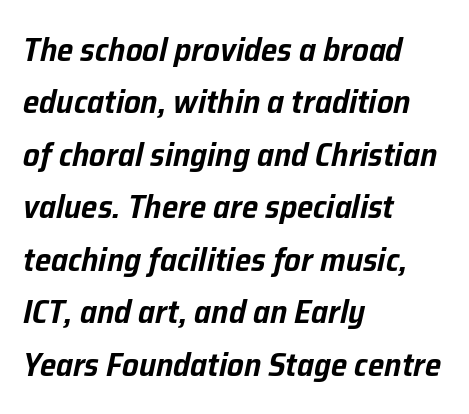
{"italic": "yes", "lean": "right", "slant_degrees": 12, "width": "normal", "stroke_contrast": "low", "x_height": "medium", "monospaced": "no", "underline": "no", "align": "left", "line_spacing": "normal", "line_spacing_ratio": 1.59, "letter_spacing": "normal", "letter_spacing_em": 0.0, "glyph_px": 33}
